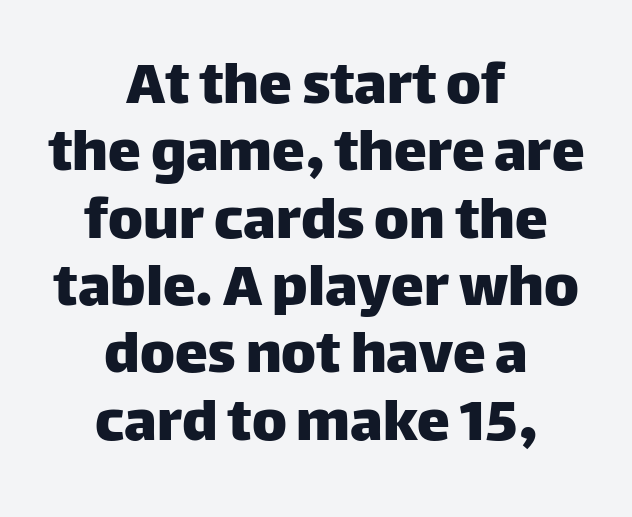
{"serif": "no", "italic": "no", "width": "normal", "stroke_contrast": "low", "x_height": "large", "monospaced": "no", "underline": "no", "align": "center", "line_spacing": "tight", "line_spacing_ratio": 1.02, "letter_spacing": "normal", "letter_spacing_em": 0.0, "glyph_px": 66}
